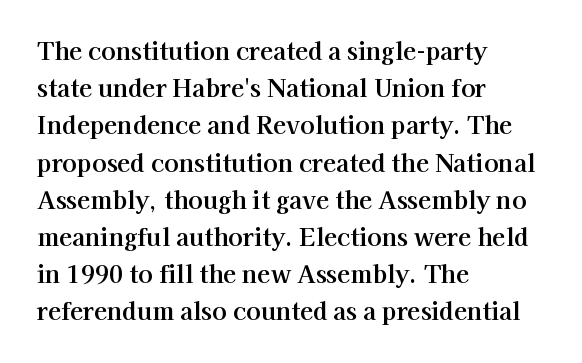
Interline gaps are of average width in this sample. The letters stand upright; this is a roman face. The face used here is rendered with its standard letterfit. Leftover space on each line is placed entirely after the last word. Beneath every word, the page is bare.
